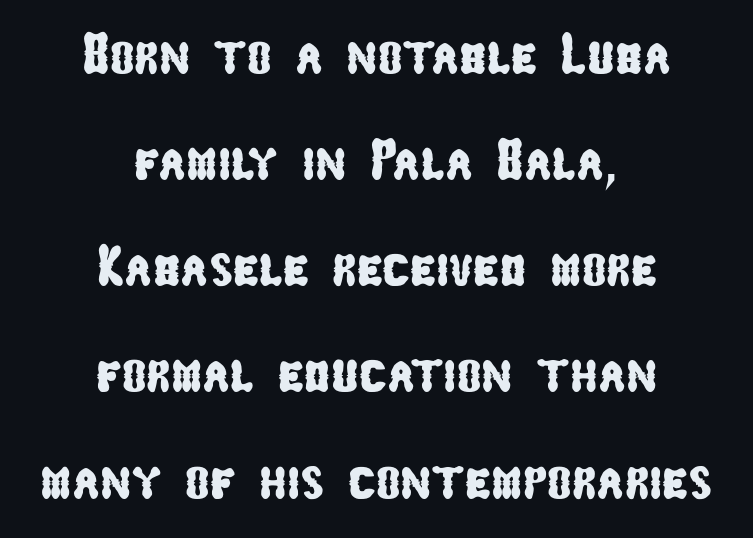
{"serif": "no", "width": "condensed", "stroke_contrast": "low", "x_height": "medium", "monospaced": "no", "underline": "no", "align": "center", "line_spacing_ratio": 1.83, "letter_spacing": "normal", "letter_spacing_em": 0.0, "glyph_px": 58}
